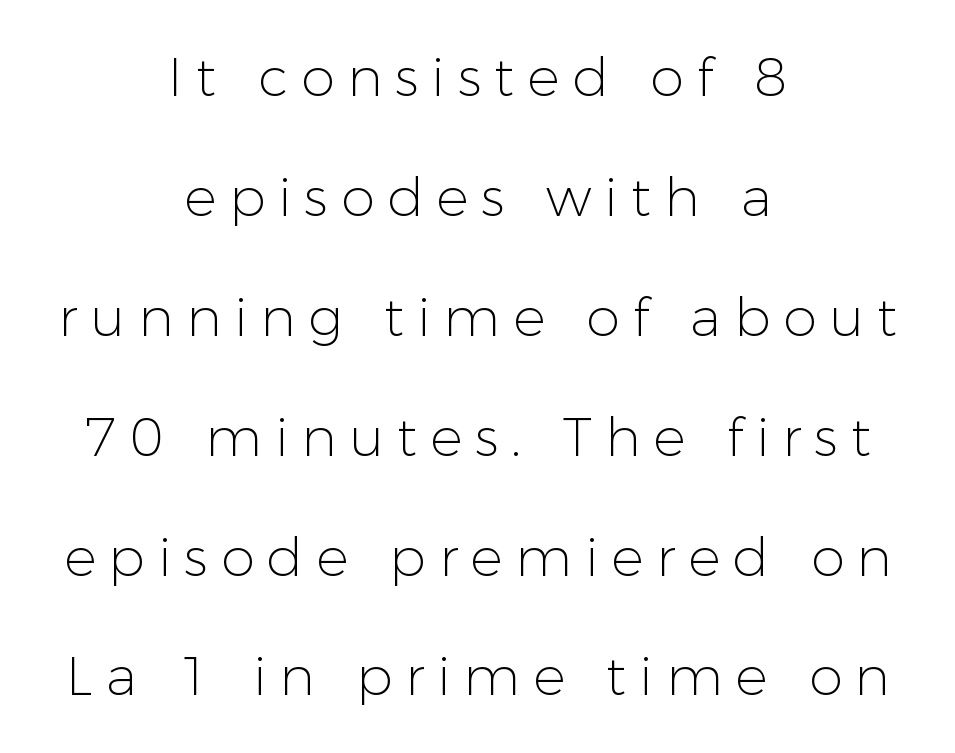
Q: Is the text bold? A: No.
Q: Is the text italic (slanted)? A: No, it is upright.
Q: Is the typeface a serif or a sans-serif typeface? A: Sans-serif.
Q: Is the text underlined? A: No.
Q: How is the paragraph aligned? A: Centered.
Q: Is the spacing between letters normal or unusually wide? A: Unusually wide.
Q: Is the spacing between lines tight, normal or loose? A: Loose.
Q: Width (condensed, normal, or wide)? A: Normal.
Q: Stroke contrast? A: Low.
Q: x-height? A: Medium.
Q: Monospaced? A: No.
